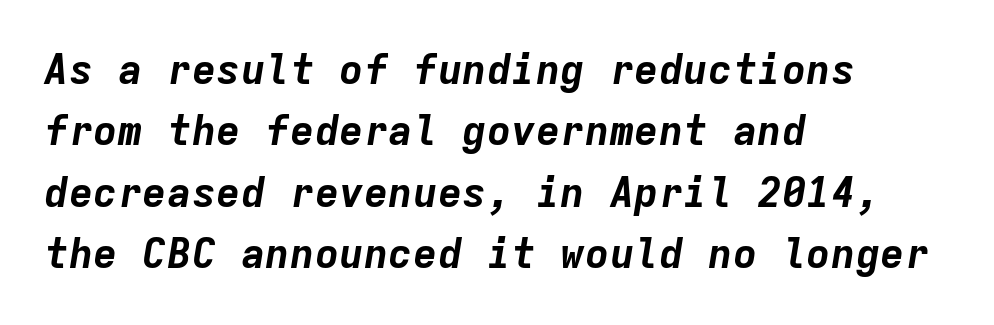
The image shows 41 px bold type, italic (leaning right), monospaced; set left-aligned, normal line spacing (1.5x), normal letter spacing, not underlined; low stroke contrast and a medium x-height.
